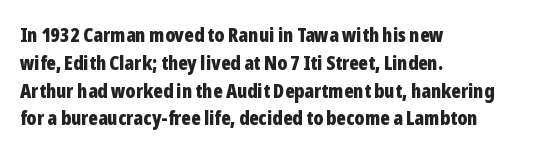
{"italic": "no", "bold": "yes", "underline": "no", "align": "left", "line_spacing": "normal", "line_spacing_ratio": 1.39, "letter_spacing": "normal", "letter_spacing_em": 0.0, "glyph_px": 20}
